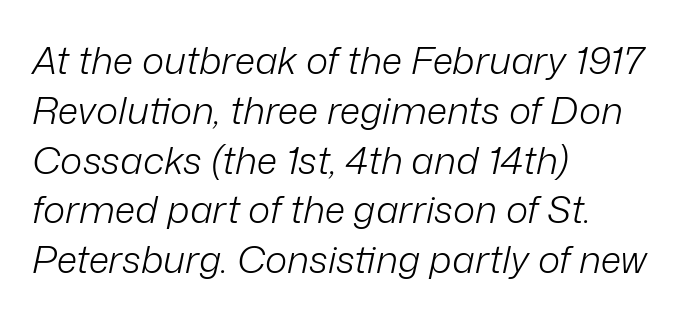
What stands out about the letter spacing? Nothing — it is the standard amount. The setting favours the left margin, as ordinary paragraphs usually do. Quick note: underline off. Is this a fixed-width face? No — the glyphs have proportional, varying widths. Is the stroke heavy? The answer is a plain regular-or-lighter.
